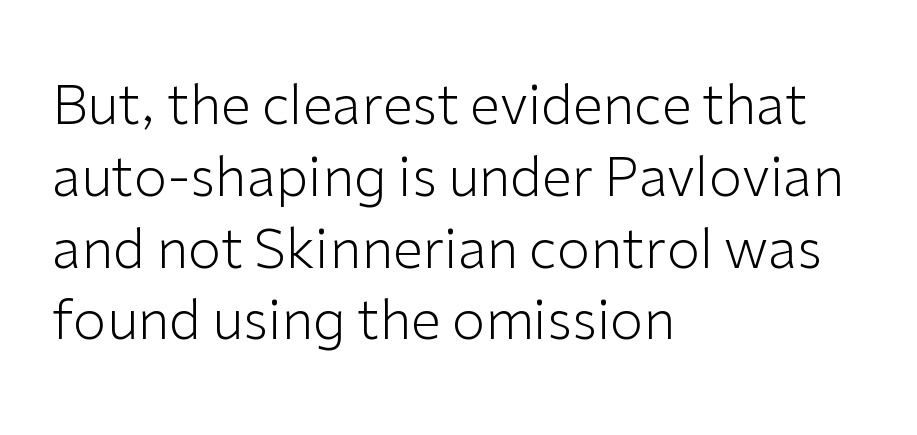
The image shows 54 px light sans-serif type, upright; set left-aligned, normal line spacing (1.33x), normal letter spacing, not underlined; low stroke contrast and a medium x-height.
